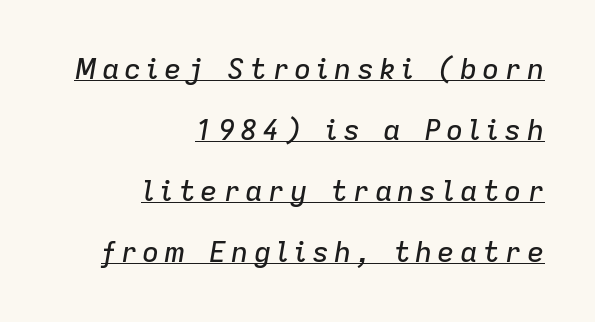
{"italic": "yes", "lean": "right", "slant_degrees": 9, "width": "normal", "stroke_contrast": "low", "x_height": "medium", "monospaced": "no", "underline": "yes", "align": "right", "line_spacing": "loose", "line_spacing_ratio": 2.1, "glyph_px": 29}
